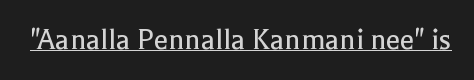
The image shows 32 px regular-weight serif type, upright; set normal letter spacing, underlined; a medium x-height.
